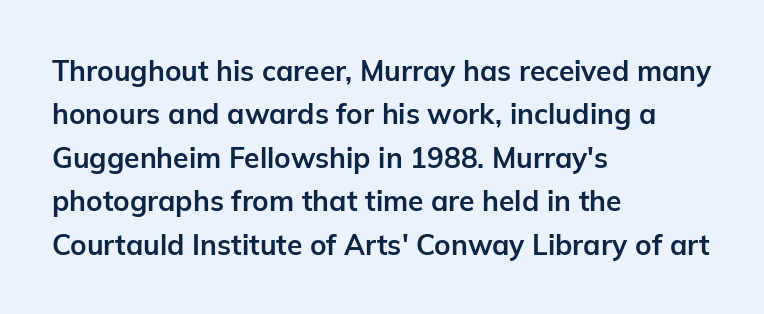
This sample uses plain, unmodified letter spacing. Pretty heavy lettering here — definitely bold. Descenders are the only things crossing below the line. I'd call this a sans setting — the letters go barefoot. Characters remain perfectly vertical along every line. Horizontally, the lines are justified to the leading edge only.
